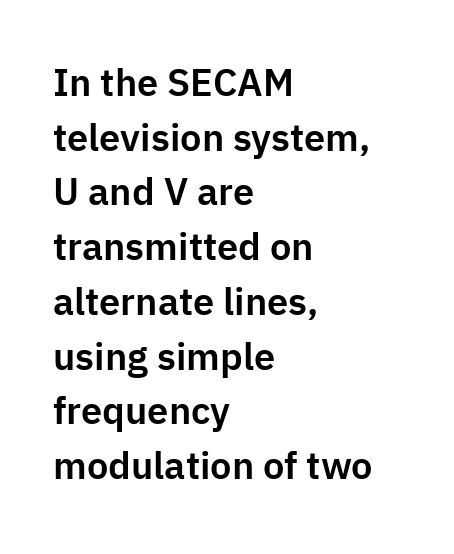
{"serif": "no", "italic": "no", "width": "normal", "stroke_contrast": "low", "x_height": "medium", "monospaced": "no", "underline": "no", "align": "left", "line_spacing": "normal", "line_spacing_ratio": 1.44, "letter_spacing": "normal", "letter_spacing_em": 0.0, "glyph_px": 38}
